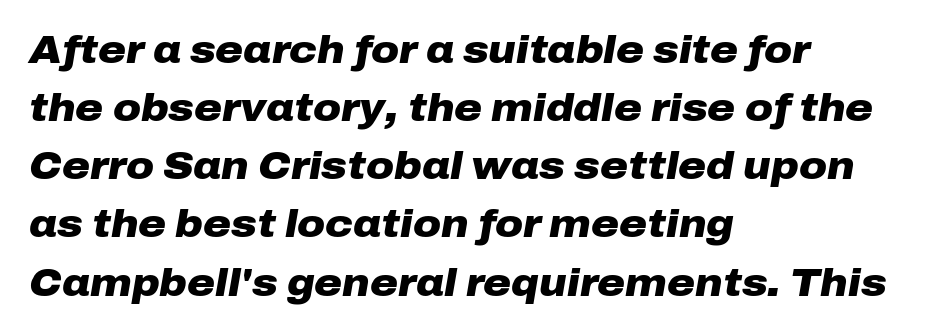
Q: Is the text bold? A: Yes.
Q: Is the text italic (slanted)? A: Yes, it leans right by about 10 degrees.
Q: Is the text underlined? A: No.
Q: How is the paragraph aligned? A: Left-aligned.
Q: Is the spacing between letters normal or unusually wide? A: Normal.
Q: Is the spacing between lines tight, normal or loose? A: Normal.
Q: Width (condensed, normal, or wide)? A: Wide.
Q: Stroke contrast? A: Low.
Q: x-height? A: Medium.
Q: Monospaced? A: No.
